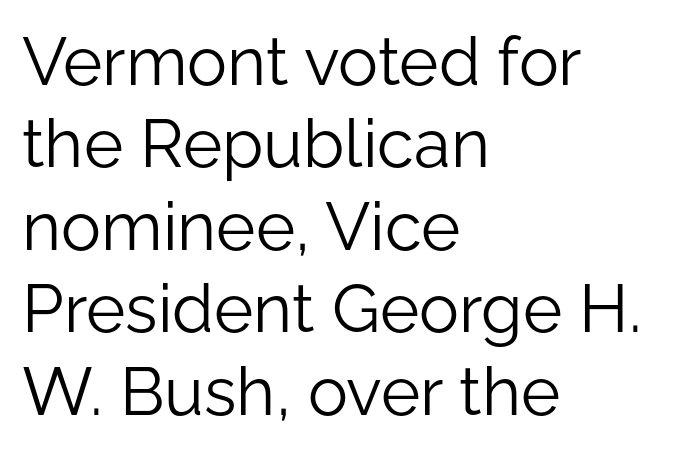
{"serif": "no", "italic": "no", "bold": "no", "weight": "light", "width": "normal", "stroke_contrast": "low", "x_height": "medium", "monospaced": "no", "underline": "no", "align": "left", "line_spacing_ratio": 1.23, "letter_spacing": "normal", "letter_spacing_em": 0.0, "glyph_px": 67}
